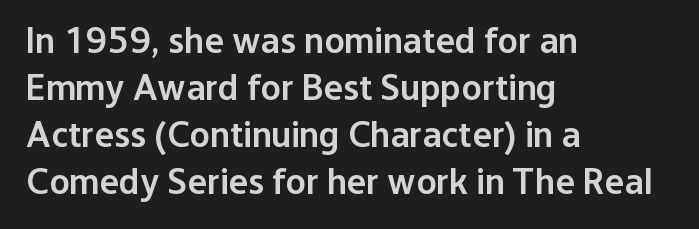
The image shows 37 px semibold sans-serif type, upright; set left-aligned, normal line spacing (1.27x), normal letter spacing, not underlined; low stroke contrast and a medium x-height.
